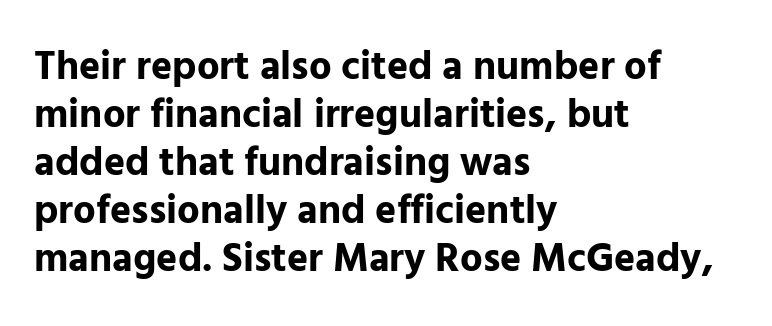
The image shows 40 px bold sans-serif type, upright; set left-aligned, line spacing 1.2x, normal letter spacing, not underlined; low stroke contrast and a medium x-height.
